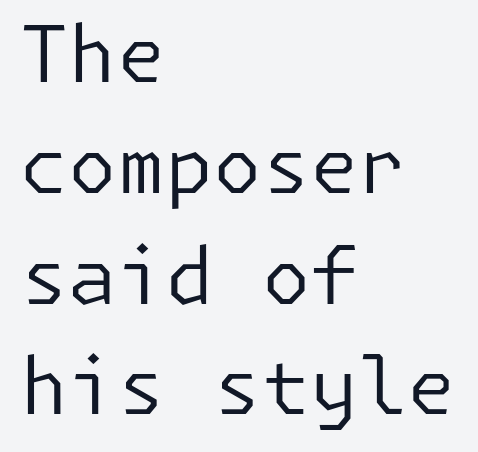
The type sits square on the baseline with zero lean. Unbolded letterforms with no extra heft. The typeface chosen for these lines omits serifs. This rendering features lettering with no underline. The tracking reads as untouched default to a designer's eye. Casual observation: everything's shoved over to the left.
